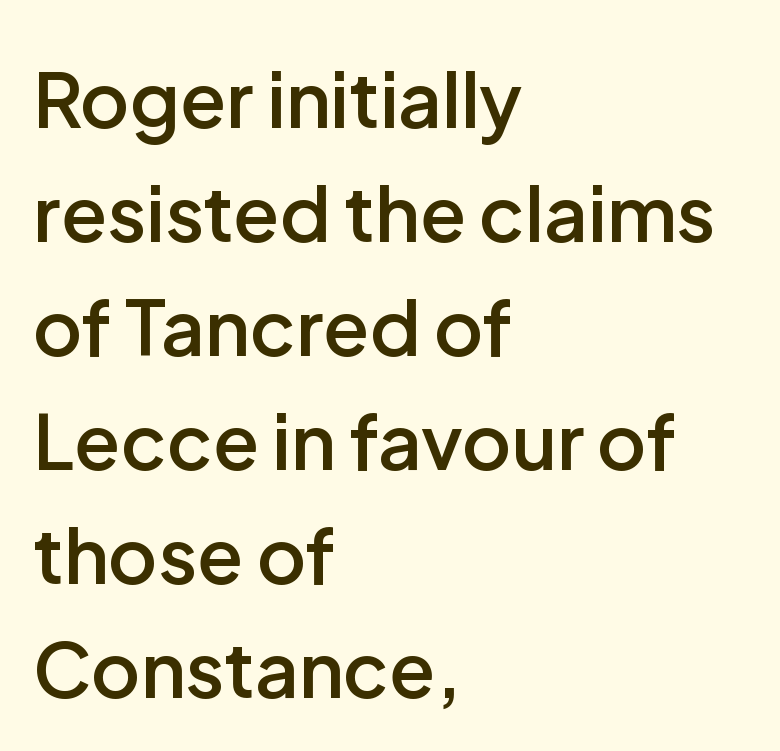
Q: Is the text bold? A: Semi-bold.
Q: Is the text italic (slanted)? A: No, it is upright.
Q: Is the typeface a serif or a sans-serif typeface? A: Sans-serif.
Q: Is the text underlined? A: No.
Q: How is the paragraph aligned? A: Left-aligned.
Q: Is the spacing between letters normal or unusually wide? A: Normal.
Q: Is the spacing between lines tight, normal or loose? A: Normal.
Q: Width (condensed, normal, or wide)? A: Normal.
Q: Stroke contrast? A: Low.
Q: x-height? A: Medium.
Q: Monospaced? A: No.
